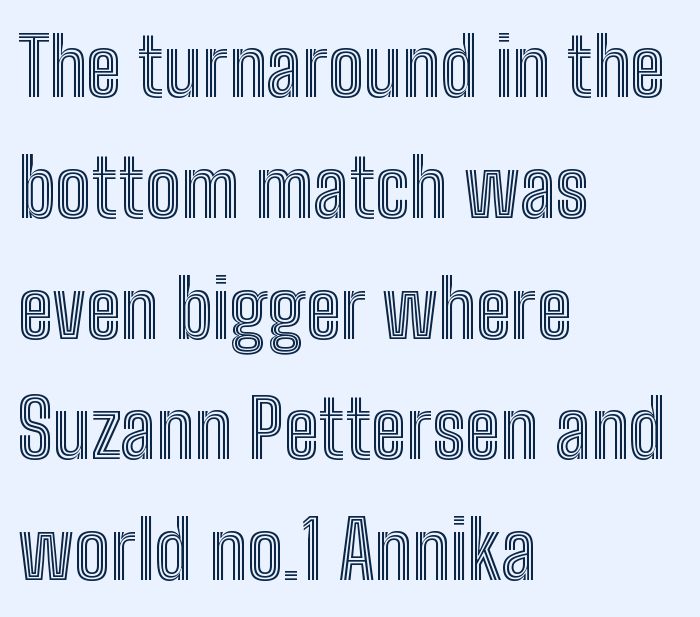
Q: Is the text italic (slanted)? A: No, it is upright.
Q: Is the text underlined? A: No.
Q: How is the paragraph aligned? A: Left-aligned.
Q: Is the spacing between letters normal or unusually wide? A: Normal.
Q: Is the spacing between lines tight, normal or loose? A: Normal.
Q: Width (condensed, normal, or wide)? A: Condensed.
Q: x-height? A: Medium.
Q: Monospaced? A: No.
